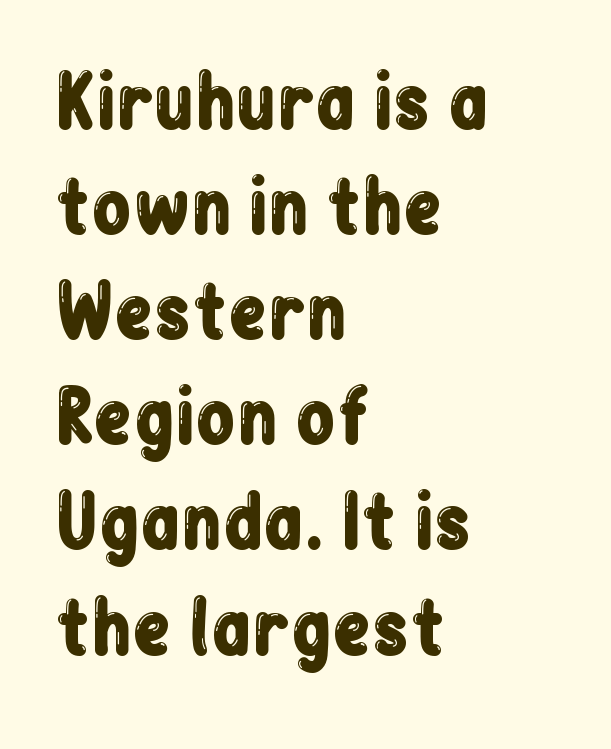
Looks like regular typesetting: each glyph gets only the width it needs. The paragraph shown leans on its left margin. These lines were composed using upright roman letters. The space beneath each line is pristine and unruled. This rendering employs a face without finishing strokes, i.e., a sans-serif.
